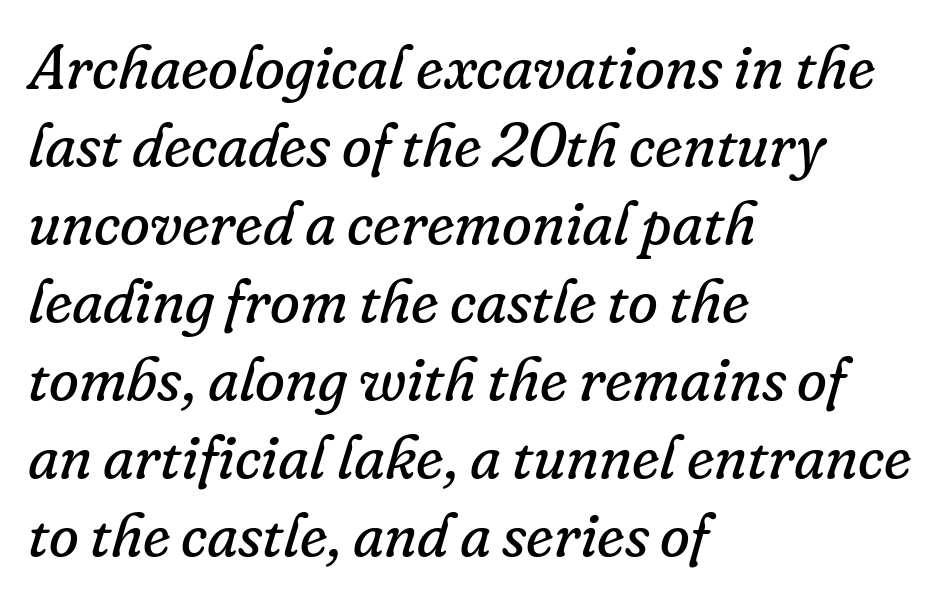
Q: Is the text bold? A: No.
Q: Is the text italic (slanted)? A: Yes, it leans right by about 16 degrees.
Q: Is the typeface a serif or a sans-serif typeface? A: Serif.
Q: Is the text underlined? A: No.
Q: How is the paragraph aligned? A: Left-aligned.
Q: Is the spacing between letters normal or unusually wide? A: Normal.
Q: Is the spacing between lines tight, normal or loose? A: Normal.
Q: Width (condensed, normal, or wide)? A: Normal.
Q: Stroke contrast? A: Low.
Q: x-height? A: Small.
Q: Monospaced? A: No.
